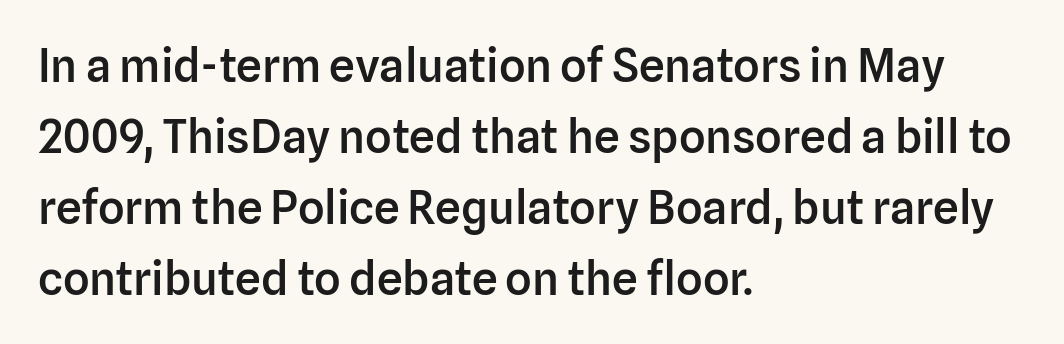
Each letter keeps its own natural width here, so spacing adapts to shape. Do the letters lean? They stand straight. Each word holds together tightly as a unit, with standard inter-letter gaps. Layout note: lines flush left. On the weight axis this lands at semibold, roughly 600. Summary of vertical rhythm: regular, with standard interline spacing.
